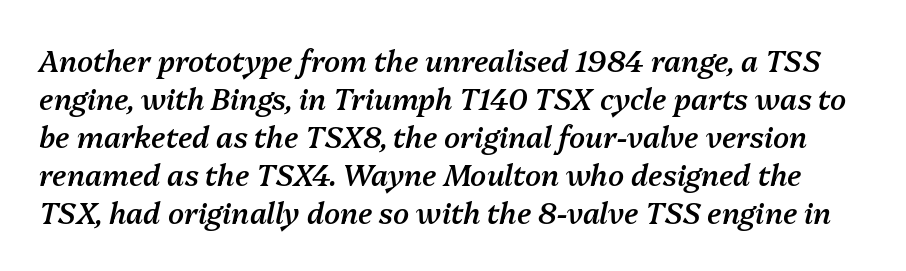
{"italic": "yes", "lean": "right", "slant_degrees": 13, "bold": "semi", "weight": "semibold", "width": "normal", "stroke_contrast": "medium", "x_height": "medium", "monospaced": "no", "underline": "no", "line_spacing": "normal", "line_spacing_ratio": 1.31, "letter_spacing": "normal", "letter_spacing_em": 0.0, "glyph_px": 29}
